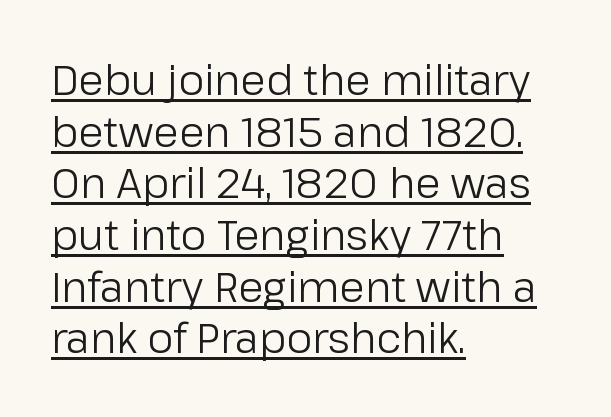
You can see a thin bar hugging the bottom of the glyphs. Characters follow at the spacing the type designer built in. Stroke terminals: plain, sans-serif. Spacing verdict: proportional, widths tailored to each character. The strokes carry an ordinary text weight at most. Reading down the block, your eye returns to a fixed left position each line.
